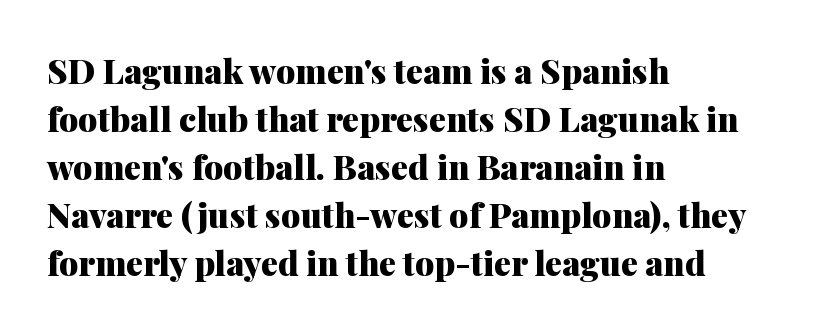
Type without underlining. Here the designer chose a conventional face with non-uniform glyph widths. Typeset ragged right — the left edge is the straight one. The glyphs in this specimen are seriffed. Notice how the stems are strictly vertical — no italics here. Quick note: interline space is typical.
